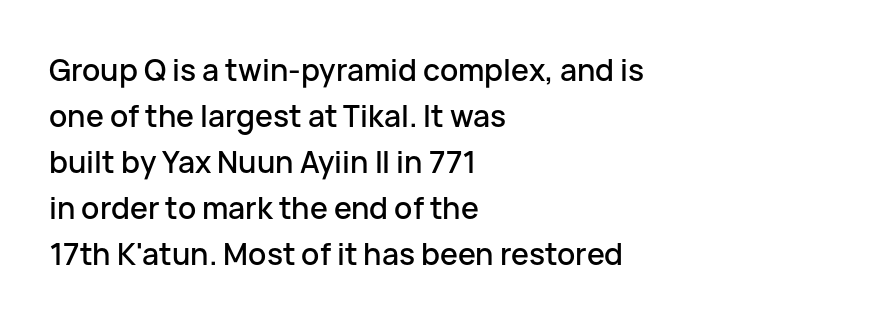
Q: Is the text italic (slanted)? A: No, it is upright.
Q: Is the typeface a serif or a sans-serif typeface? A: Sans-serif.
Q: Is the text underlined? A: No.
Q: How is the paragraph aligned? A: Left-aligned.
Q: Is the spacing between letters normal or unusually wide? A: Normal.
Q: Is the spacing between lines tight, normal or loose? A: Normal.
Q: Width (condensed, normal, or wide)? A: Normal.
Q: Stroke contrast? A: Low.
Q: x-height? A: Medium.
Q: Monospaced? A: No.
